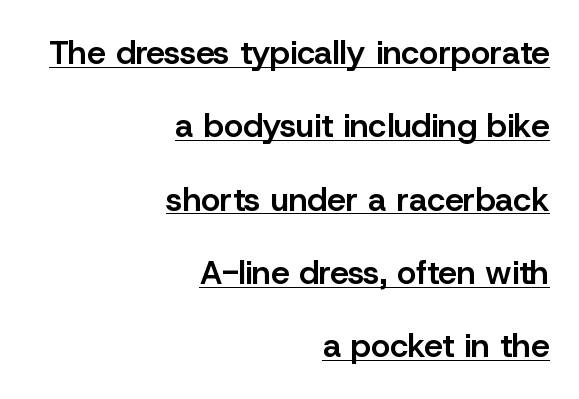
The image shows 33 px semibold sans-serif type, upright; set right-aligned, loose line spacing (2.22x), normal letter spacing, underlined; low stroke contrast and a medium x-height.
